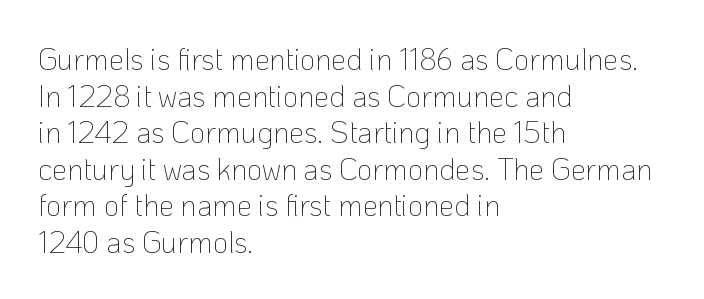
Looks like regular typesetting: each glyph gets only the width it needs. If you drew a line through each stem, it would be perfectly vertical. Honestly, there is no underline to notice here at all. Compared with typical body copy, the letter spacing here is the same. Classification — sans serif.
